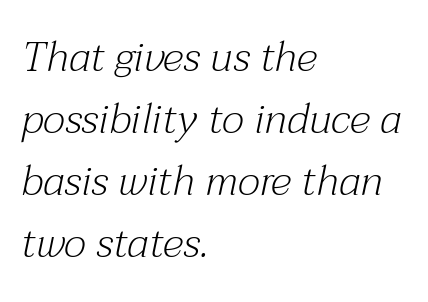
{"serif": "yes", "italic": "yes", "lean": "right", "slant_degrees": 12, "bold": "no", "weight": "light", "width": "normal", "stroke_contrast": "medium", "x_height": "medium", "monospaced": "no", "underline": "no", "align": "left", "line_spacing": "normal", "line_spacing_ratio": 1.48, "letter_spacing": "normal", "letter_spacing_em": 0.0, "glyph_px": 42}
